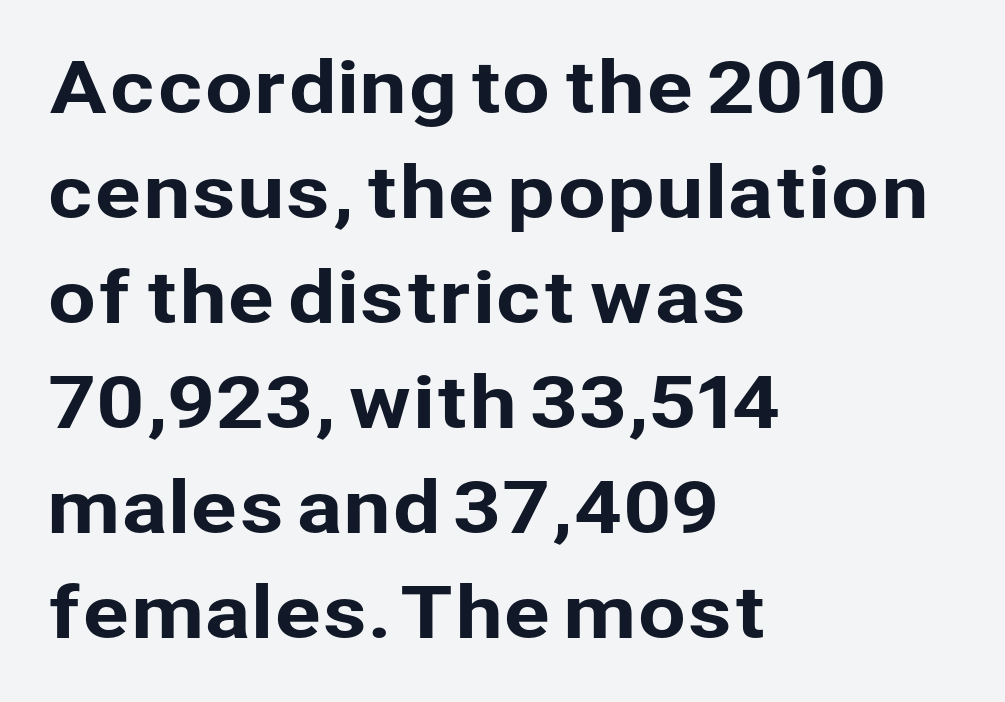
Q: Is the text italic (slanted)? A: No, it is upright.
Q: Is the typeface a serif or a sans-serif typeface? A: Sans-serif.
Q: Is the text underlined? A: No.
Q: How is the paragraph aligned? A: Left-aligned.
Q: Is the spacing between letters normal or unusually wide? A: Normal.
Q: Is the spacing between lines tight, normal or loose? A: Normal.
Q: Width (condensed, normal, or wide)? A: Normal.
Q: Stroke contrast? A: Low.
Q: x-height? A: Medium.
Q: Monospaced? A: No.
